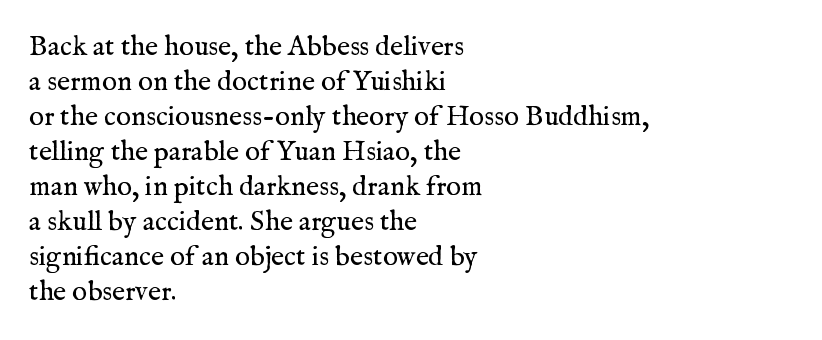
{"serif": "yes", "italic": "no", "bold": "no", "weight": "regular", "width": "normal", "stroke_contrast": "medium", "x_height": "medium", "monospaced": "no", "underline": "no", "align": "left", "line_spacing": "normal", "line_spacing_ratio": 1.25, "letter_spacing": "normal", "letter_spacing_em": 0.0, "glyph_px": 28}
